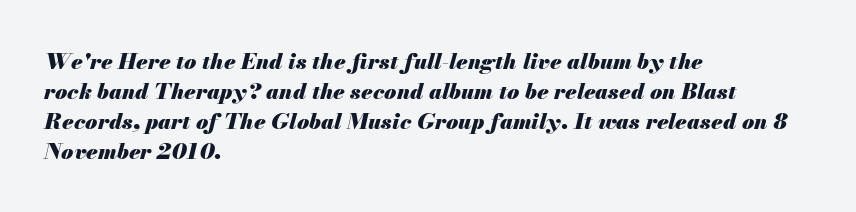
Q: Is the text bold? A: Yes.
Q: Is the text italic (slanted)? A: Yes, it leans right by about 13 degrees.
Q: Is the text underlined? A: No.
Q: How is the paragraph aligned? A: Left-aligned.
Q: Is the spacing between letters normal or unusually wide? A: Normal.
Q: Is the spacing between lines tight, normal or loose? A: Normal.
